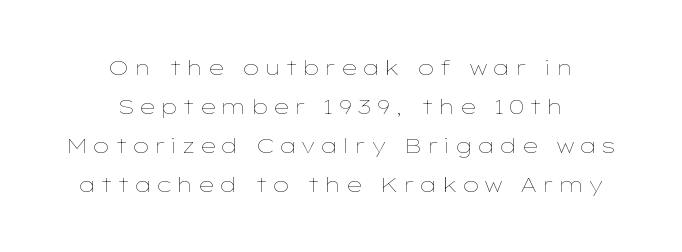
Q: Is the text bold? A: No.
Q: Is the text italic (slanted)? A: No, it is upright.
Q: Is the text underlined? A: No.
Q: How is the paragraph aligned? A: Centered.
Q: Is the spacing between letters normal or unusually wide? A: Unusually wide.
